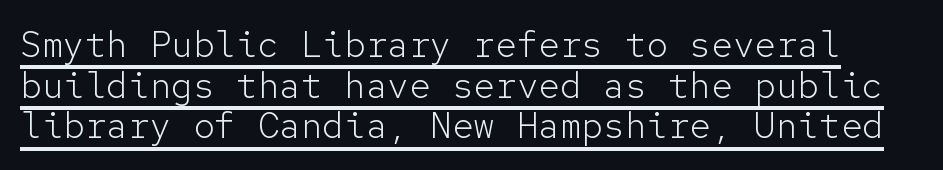
Q: Is the text bold? A: No.
Q: Is the text italic (slanted)? A: No, it is upright.
Q: Is the typeface a serif or a sans-serif typeface? A: Sans-serif.
Q: Is the text underlined? A: Yes.
Q: Is the spacing between letters normal or unusually wide? A: Normal.
Q: Is the spacing between lines tight, normal or loose? A: Tight.
Q: Width (condensed, normal, or wide)? A: Normal.
Q: Stroke contrast? A: Low.
Q: x-height? A: Medium.
Q: Monospaced? A: Yes.
